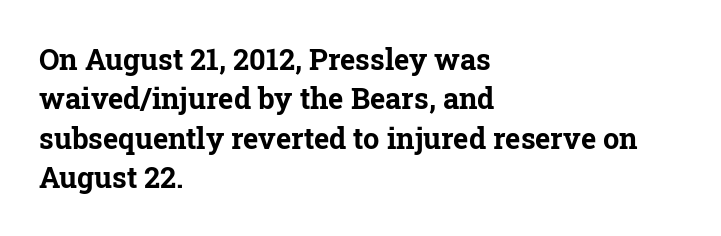
The image shows 29 px bold serif type, upright; set left-aligned, normal line spacing (1.36x), normal letter spacing, not underlined; low stroke contrast and a medium x-height.
